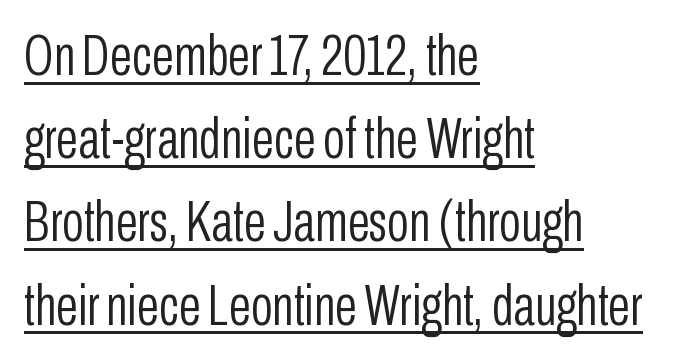
The image shows 57 px light, condensed sans-serif type, upright; set left-aligned, normal line spacing (1.46x), normal letter spacing, underlined; low stroke contrast and a medium x-height.
